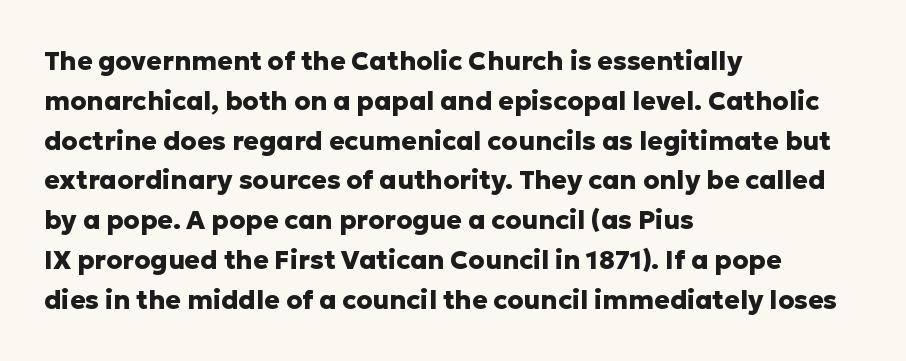
Q: Is the text bold? A: Yes.
Q: Is the text italic (slanted)? A: No, it is upright.
Q: Is the text underlined? A: No.
Q: How is the paragraph aligned? A: Left-aligned.
Q: Is the spacing between letters normal or unusually wide? A: Normal.
Q: Is the spacing between lines tight, normal or loose? A: Normal.
